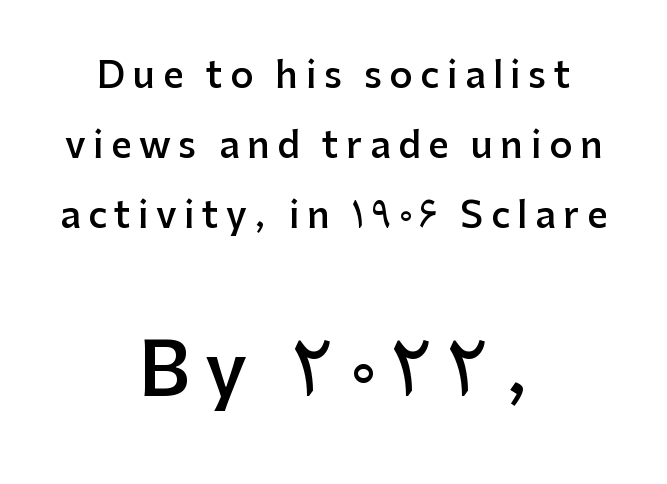
The rendering positions every line midway between the sides. Leading: increased. Is this a fixed-width face? No — the glyphs have proportional, varying widths. The passage shown begins with its smaller block and ends with its larger one.
